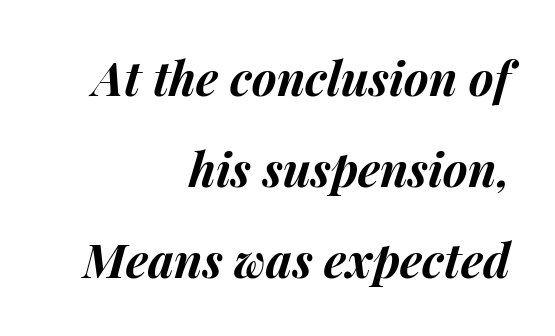
{"italic": "yes", "lean": "right", "slant_degrees": 15, "bold": "yes", "weight": "bold", "width": "normal", "stroke_contrast": "medium", "x_height": "medium", "monospaced": "no", "underline": "no", "align": "right", "line_spacing": "loose", "line_spacing_ratio": 1.94, "letter_spacing": "normal", "letter_spacing_em": 0.0, "glyph_px": 47}
